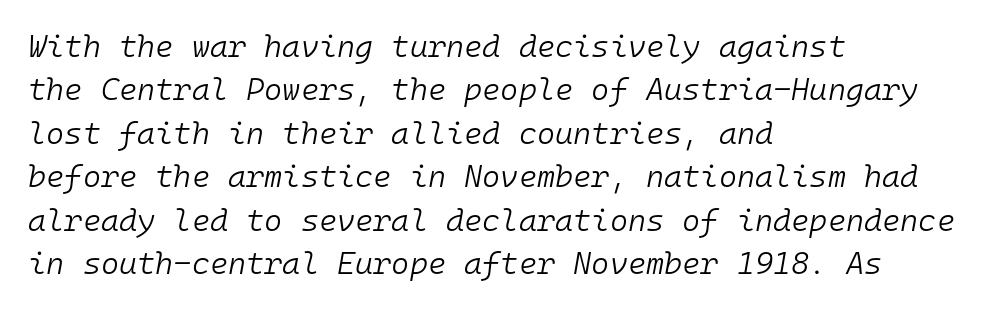
The image shows 31 px light type, italic (leaning right), monospaced; set left-aligned, normal line spacing (1.4x), normal letter spacing, not underlined; low stroke contrast and a medium x-height.
